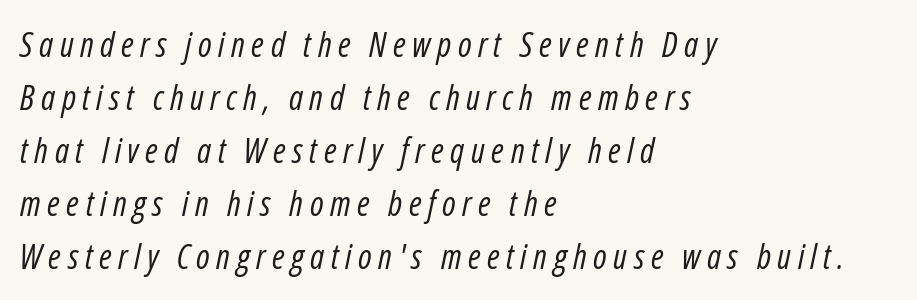
The image shows 34 px regular-weight, condensed type, italic (leaning right); set left-aligned, normal line spacing (1.56x), not underlined; low stroke contrast and a medium x-height.
